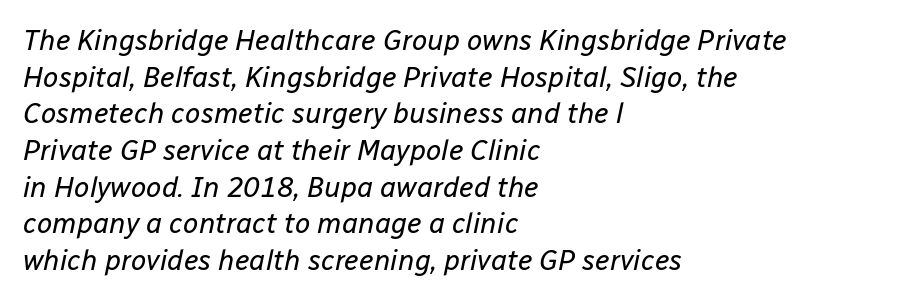
There is no visible air inserted between adjacent glyphs. You could not count columns in this text — the font is proportionally spaced. This reads as an unemphasized weight, regular at the heaviest. Caption: multi-line text, flush left, ragged right. Nobody drew a line under any word here. Each new line begins a customary step beneath the previous one.
